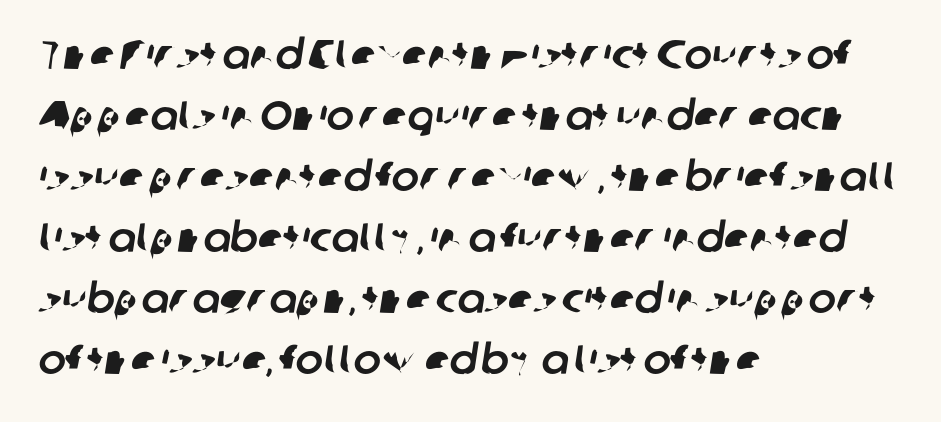
{"serif": "no", "width": "normal", "stroke_contrast": "low", "x_height": "medium", "monospaced": "no", "underline": "no", "align": "left", "line_spacing": "normal", "line_spacing_ratio": 1.49, "letter_spacing": "normal", "letter_spacing_em": 0.0, "glyph_px": 41}
